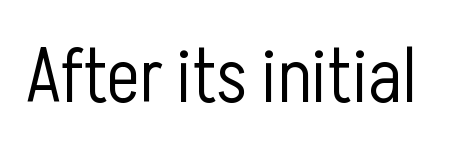
Decoration check: the copy has no underline. The lettering stays uniformly vertical, giving the passage a roman look. Spacing verdict: proportional, widths tailored to each character. The tracking reads as untouched default to a designer's eye.
